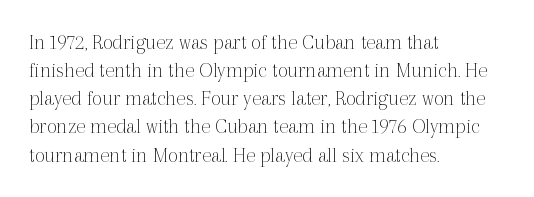
{"italic": "no", "bold": "no", "underline": "no", "align": "left", "line_spacing": "normal", "line_spacing_ratio": 1.28, "letter_spacing": "normal", "letter_spacing_em": 0.0, "glyph_px": 22}
